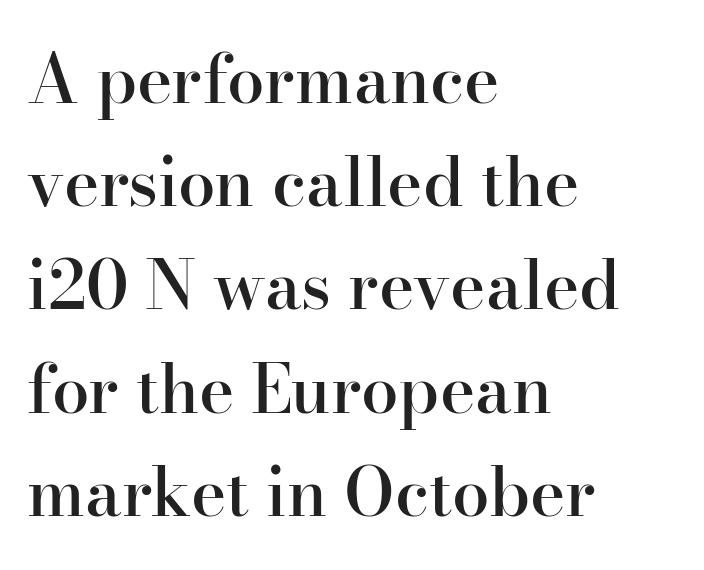
Successive baselines arrive at the customary interval. Characters remain perfectly vertical along every line. Is the block centered? No — it sits flush against the left margin. The zone under the glyphs is completely vacant. Look at the stroke-to-counter ratio: somewhat heavy, a semibold. Character widths vary here, with narrow letters taking less room than wide ones.
